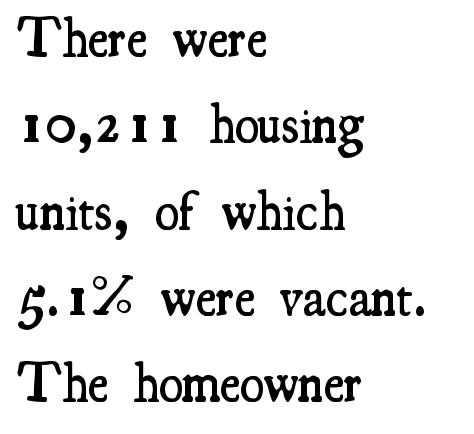
Q: Is the text bold? A: Semi-bold.
Q: Is the text italic (slanted)? A: No, it is upright.
Q: Is the typeface a serif or a sans-serif typeface? A: Serif.
Q: Is the text underlined? A: No.
Q: How is the paragraph aligned? A: Left-aligned.
Q: Is the spacing between letters normal or unusually wide? A: Normal.
Q: Is the spacing between lines tight, normal or loose? A: Normal.
Q: Width (condensed, normal, or wide)? A: Condensed.
Q: Stroke contrast? A: Medium.
Q: x-height? A: Small.
Q: Monospaced? A: No.
